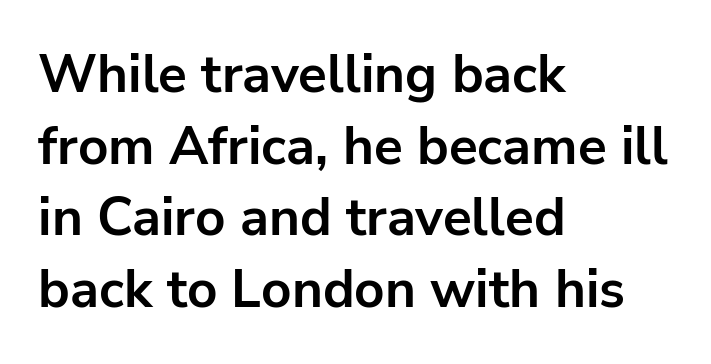
{"serif": "no", "italic": "no", "bold": "yes", "weight": "bold", "width": "normal", "stroke_contrast": "low", "x_height": "medium", "monospaced": "no", "underline": "no", "align": "left", "line_spacing": "normal", "line_spacing_ratio": 1.35, "letter_spacing": "normal", "letter_spacing_em": 0.0, "glyph_px": 53}
